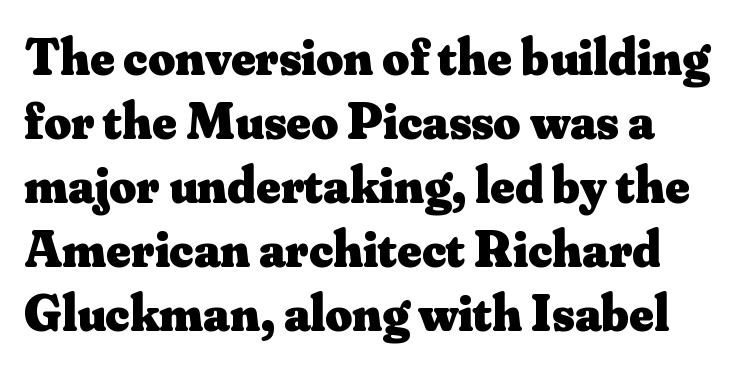
The image shows 52 px heavy serif type, upright; set line spacing 1.23x, normal letter spacing, not underlined; medium stroke contrast and a small x-height.
